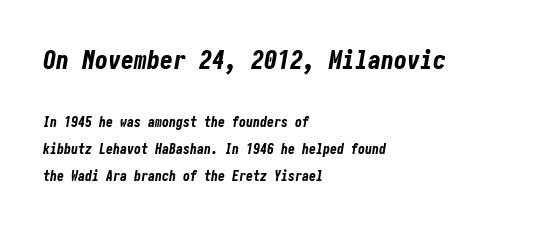
Q: Is the text bold? A: Yes.
Q: Is the text italic (slanted)? A: Yes, it leans right by about 10 degrees.
Q: Is the text underlined? A: No.
Q: How is the paragraph aligned? A: Left-aligned.
Q: Is the spacing between letters normal or unusually wide? A: Normal.
Q: Is the spacing between lines tight, normal or loose? A: Loose.
Q: Which block of text is set in a larger size, the first (top) or the second (bottom)? A: The first (top) one.
